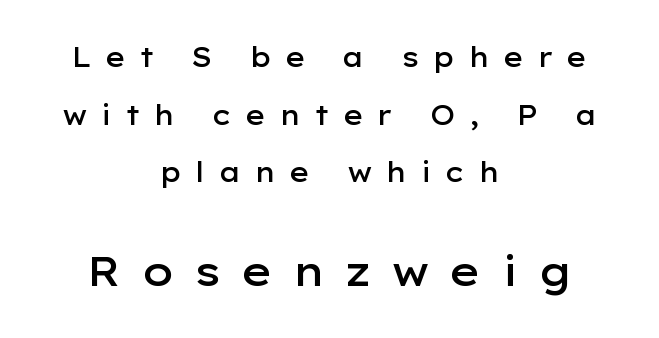
The image shows 41 px semibold, wide sans-serif type, upright; set centered, loose line spacing (2.13x), unusually wide letter spacing (+0.47 em), not underlined; the second (bottom) block is 1.52x larger; low stroke contrast and a medium x-height.
